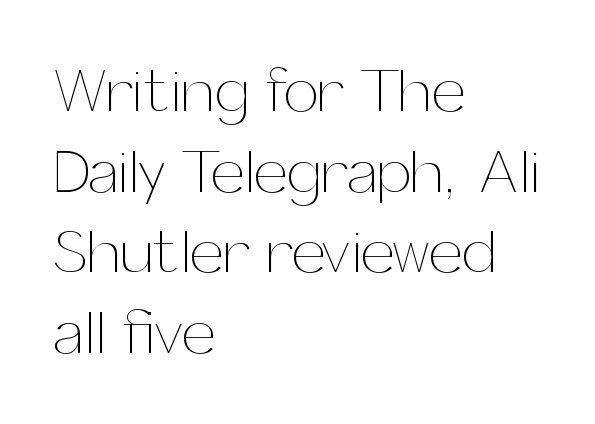
The image shows 62 px thin type, upright; set left-aligned, normal line spacing (1.3x), normal letter spacing, not underlined; medium stroke contrast and a medium x-height.
